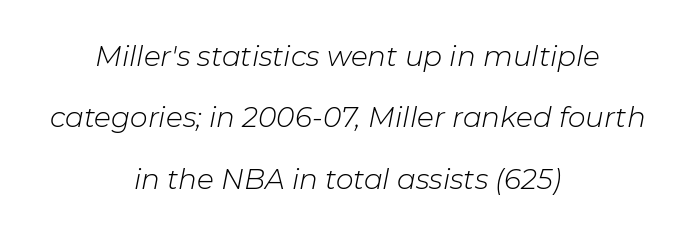
Words float on clear page, feet unadorned. No heavy texture on the line: the type isn't bold. Compared with typical body copy, the letter spacing here is the same. Whoever set this chose breathing room over compactness in the vertical rhythm.
